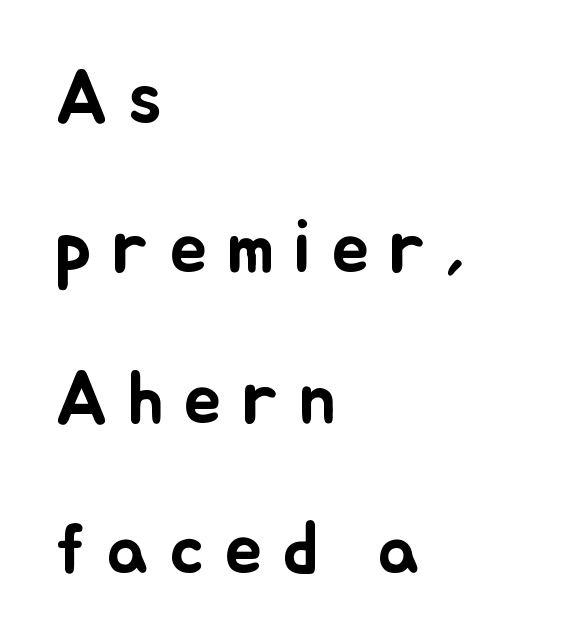
The image shows 76 px text type, upright; set left-aligned, loose line spacing (1.98x), unusually wide letter spacing (+0.26 em), not underlined; low stroke contrast and a small x-height.
